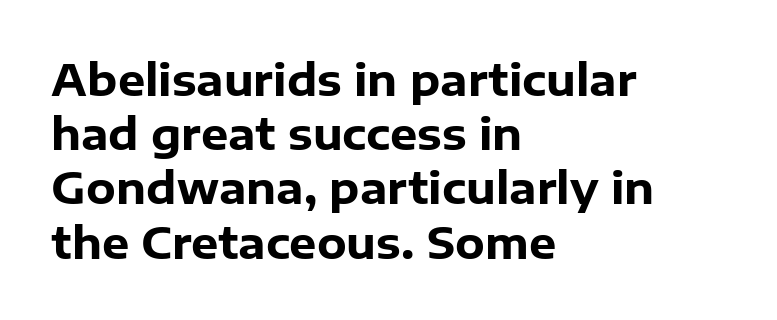
The image shows 43 px heavy sans-serif type, upright; set left-aligned, normal line spacing (1.26x), normal letter spacing, not underlined; low stroke contrast and a medium x-height.
